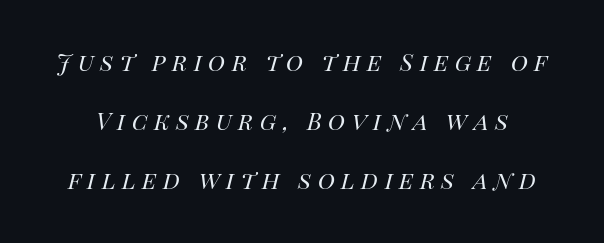
Q: Is the text bold? A: No.
Q: Is the text italic (slanted)? A: Yes, it leans right by about 14 degrees.
Q: Is the text underlined? A: No.
Q: Is the spacing between letters normal or unusually wide? A: Unusually wide.
Q: Is the spacing between lines tight, normal or loose? A: Loose.
Q: Width (condensed, normal, or wide)? A: Normal.
Q: Stroke contrast? A: High.
Q: x-height? A: Large.
Q: Monospaced? A: No.
